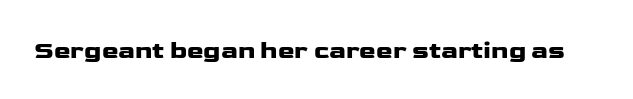
{"italic": "no", "underline": "no", "letter_spacing": "normal", "letter_spacing_em": 0.0, "glyph_px": 25}
